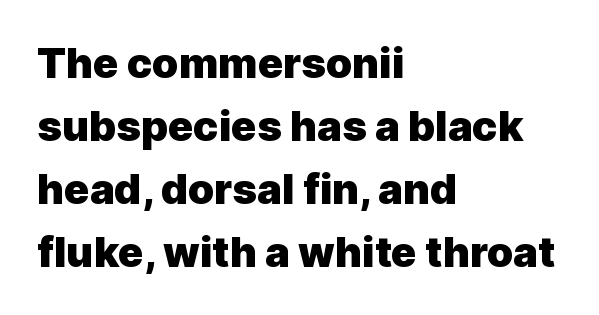
{"serif": "no", "italic": "no", "bold": "yes", "weight": "heavy", "width": "normal", "x_height": "medium", "monospaced": "no", "underline": "no", "align": "left", "line_spacing": "normal", "line_spacing_ratio": 1.5, "letter_spacing": "normal", "letter_spacing_em": 0.0, "glyph_px": 42}
